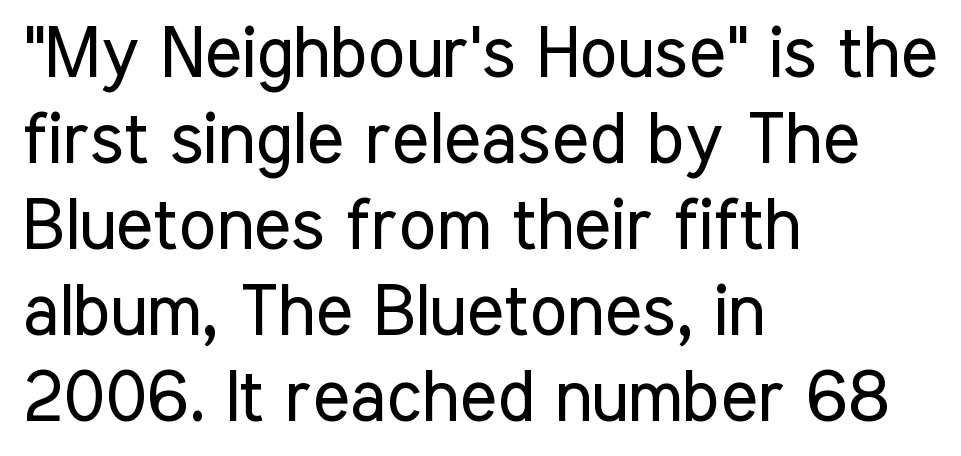
The image shows 71 px regular-weight, condensed sans-serif type, upright; set left-aligned, line spacing 1.21x, normal letter spacing, not underlined; low stroke contrast and a medium x-height.
